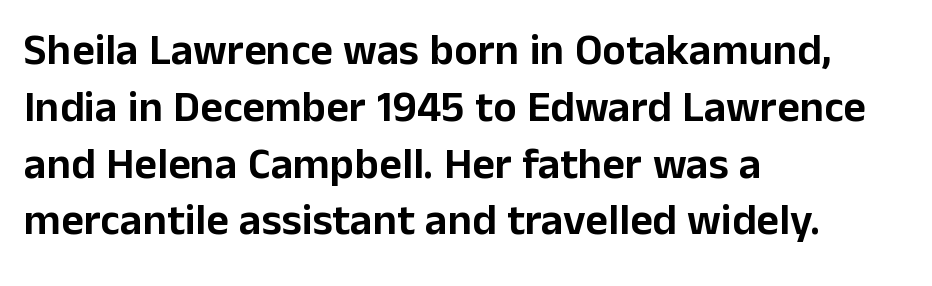
The image shows 44 px sans-serif type, upright; set left-aligned, normal line spacing (1.29x), normal letter spacing, not underlined; low stroke contrast and a medium x-height.
